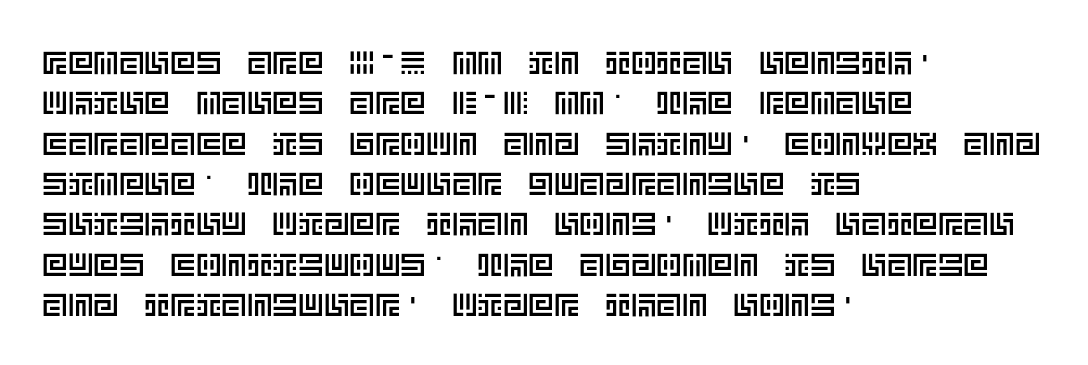
The image shows 32 px text type, upright; set left-aligned, normal line spacing (1.26x), normal letter spacing, not underlined; a large x-height.
